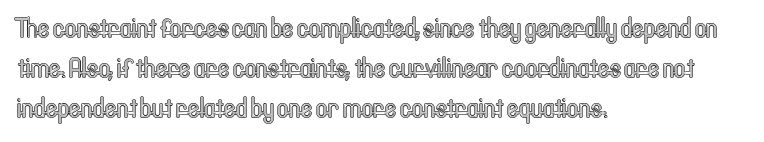
Q: Is the text italic (slanted)? A: No, it is upright.
Q: Is the text underlined? A: No.
Q: How is the paragraph aligned? A: Left-aligned.
Q: Is the spacing between letters normal or unusually wide? A: Normal.
Q: Is the spacing between lines tight, normal or loose? A: Normal.
Q: Width (condensed, normal, or wide)? A: Condensed.
Q: x-height? A: Medium.
Q: Monospaced? A: No.
